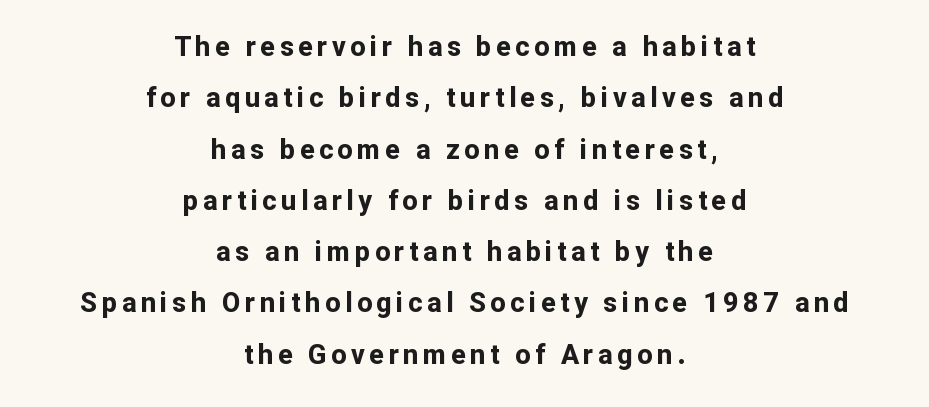
The image shows 27 px bold type, upright; set centered, loose line spacing (1.9x), not underlined.
